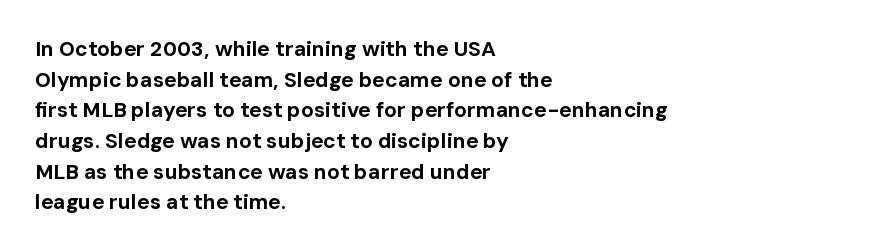
{"italic": "no", "bold": "yes", "underline": "no", "align": "left", "line_spacing": "normal", "line_spacing_ratio": 1.46, "letter_spacing": "normal", "letter_spacing_em": 0.0, "glyph_px": 21}
